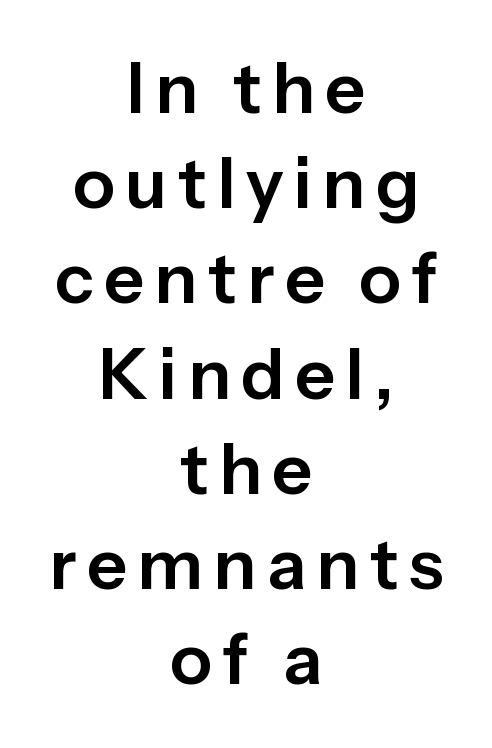
{"serif": "no", "italic": "no", "width": "normal", "stroke_contrast": "low", "x_height": "medium", "monospaced": "no", "underline": "no", "align": "center", "line_spacing": "normal", "line_spacing_ratio": 1.36, "glyph_px": 70}
